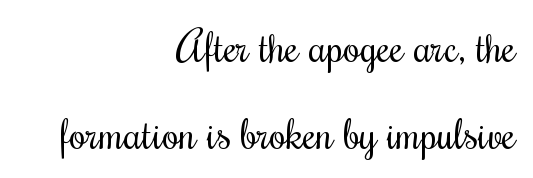
The image shows 43 px regular-weight, condensed serif type; set right-aligned, loose line spacing (2.02x), normal letter spacing, not underlined; medium stroke contrast and a small x-height.
